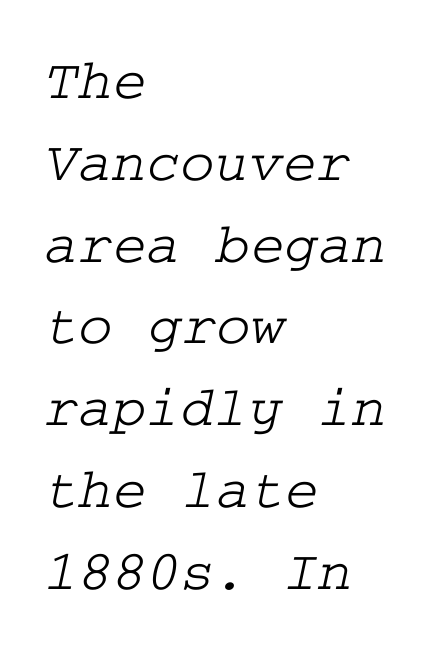
Q: Is the typeface a serif or a sans-serif typeface? A: Serif.
Q: Is the text underlined? A: No.
Q: How is the paragraph aligned? A: Left-aligned.
Q: Is the spacing between letters normal or unusually wide? A: Normal.
Q: Is the spacing between lines tight, normal or loose? A: Normal.
Q: Width (condensed, normal, or wide)? A: Wide.
Q: Stroke contrast? A: Low.
Q: x-height? A: Medium.
